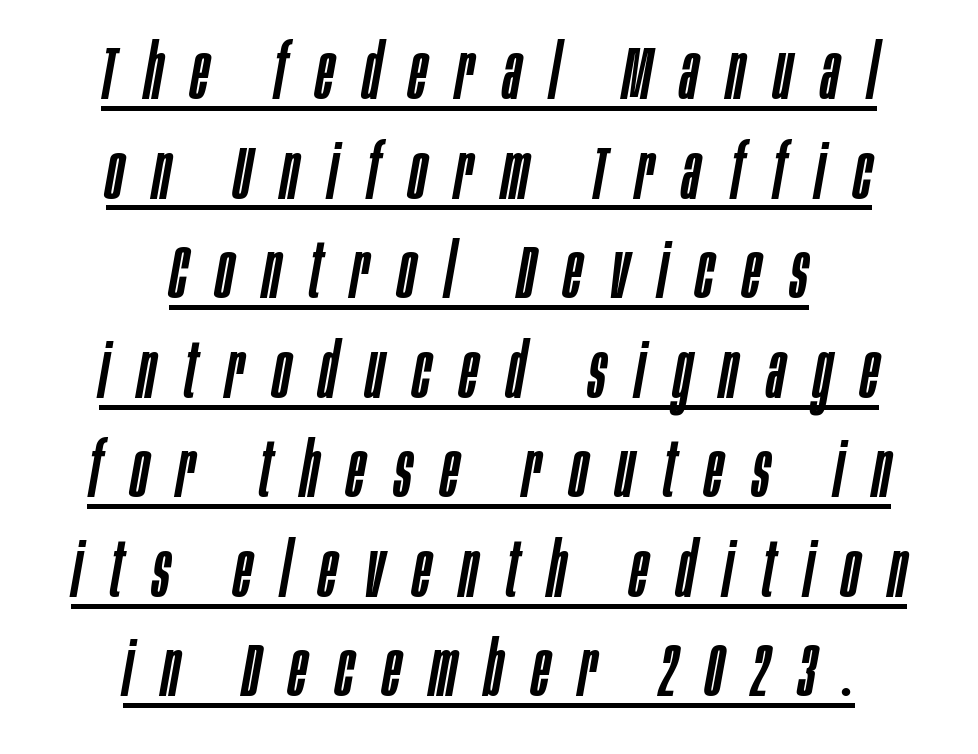
{"italic": "yes", "lean": "right", "slant_degrees": 10, "width": "condensed", "stroke_contrast": "low", "x_height": "large", "monospaced": "no", "underline": "yes", "align": "center", "line_spacing": "normal", "line_spacing_ratio": 1.31, "letter_spacing": "wide", "letter_spacing_em": 0.38, "glyph_px": 76}
